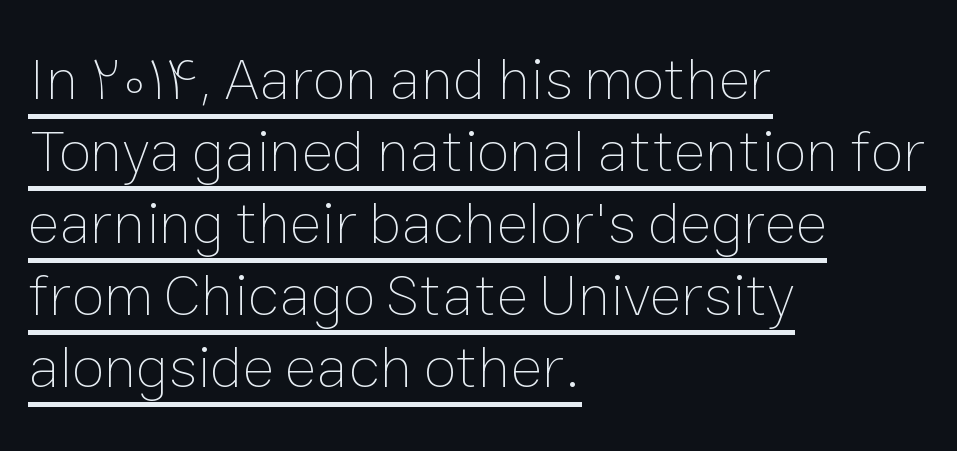
Notice how the stems are strictly vertical — no italics here. The typesetting does not lean heavy: it is not bold. Does a line run under the words? Yes, clearly. Line beginnings align vertically; line endings do not.
